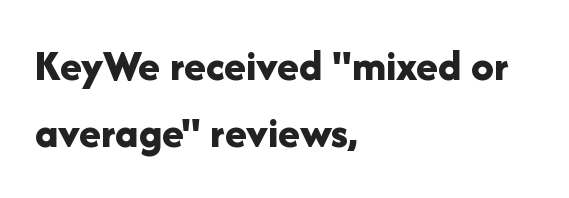
{"serif": "no", "italic": "no", "bold": "yes", "weight": "bold", "width": "normal", "stroke_contrast": "low", "x_height": "medium", "monospaced": "no", "underline": "no", "align": "left", "line_spacing": "normal", "line_spacing_ratio": 1.5, "letter_spacing": "normal", "letter_spacing_em": 0.0, "glyph_px": 45}
